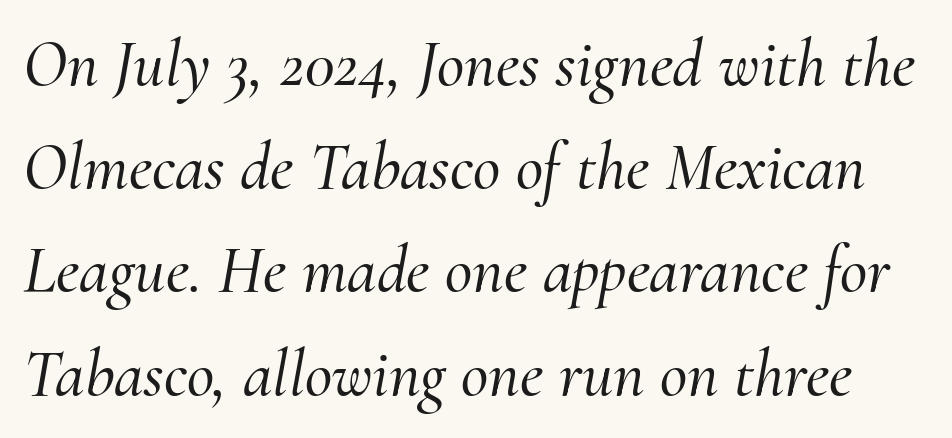
Q: Is the text italic (slanted)? A: Yes, it leans right by about 10 degrees.
Q: Is the typeface a serif or a sans-serif typeface? A: Serif.
Q: Is the text underlined? A: No.
Q: Is the spacing between letters normal or unusually wide? A: Normal.
Q: Is the spacing between lines tight, normal or loose? A: Normal.
Q: Width (condensed, normal, or wide)? A: Normal.
Q: Stroke contrast? A: Medium.
Q: x-height? A: Small.
Q: Monospaced? A: No.
